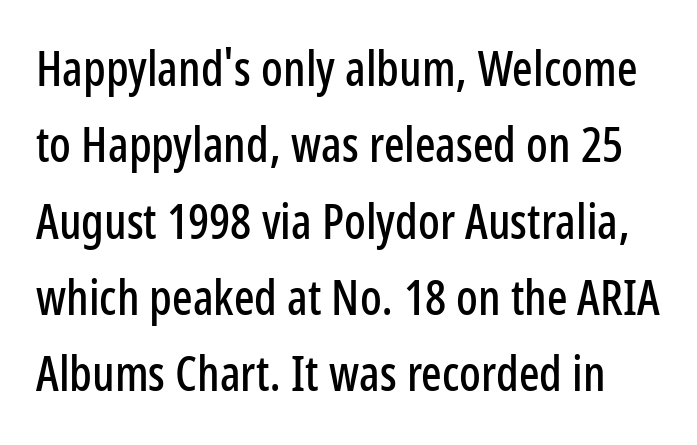
Does the lettering tilt? It doesn't — this is upright. Letter spacing: default. Varying glyph widths throughout — classic text-font behaviour. The text was rendered using a sans face with plain stroke endings. A typesetter would call this leading conventional body-copy spacing. The string is rendered with underlining switched off.
